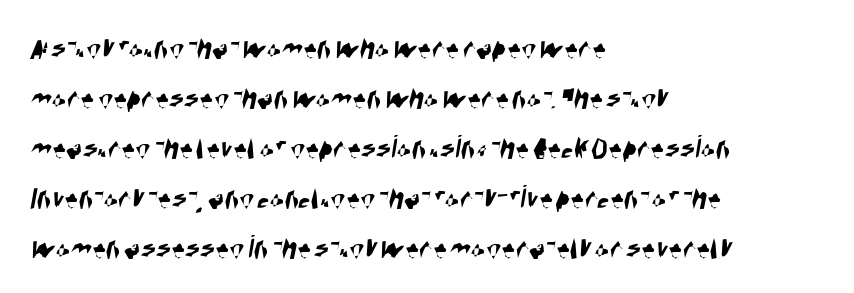
The letters advance in unequal steps, a hallmark of proportional type. The letters sit at their default tracking, neither squeezed nor spread. The face used here is a sans, in the tradition of grotesques and geometrics. Rule under the text: the space is simply empty. The rendering anchors every line to the left-hand side. The passage shown stacks its lines at a standard gap.
